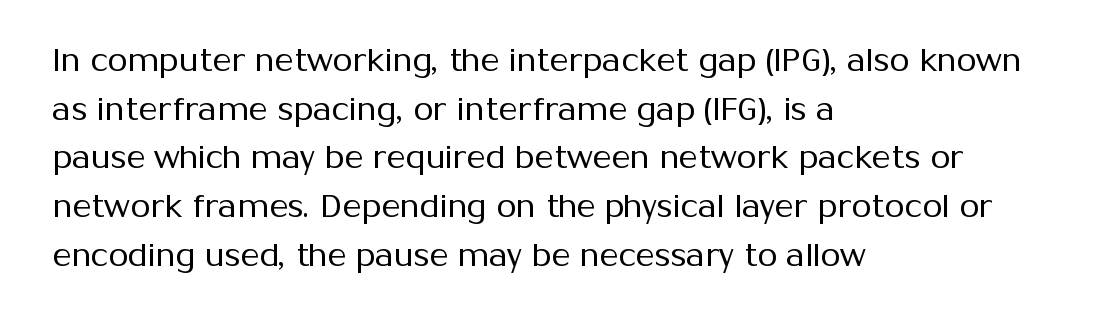
How would I describe the line gaps? Plain and ordinary. Varying glyph widths throughout — classic text-font behaviour. Typeset ragged right — the left edge is the straight one. Each letter's strokes conclude bluntly, with no projecting serifs. Tracking value appears to be zero — textbook default spacing. Every stem runs plumb, perpendicular to the baseline.
